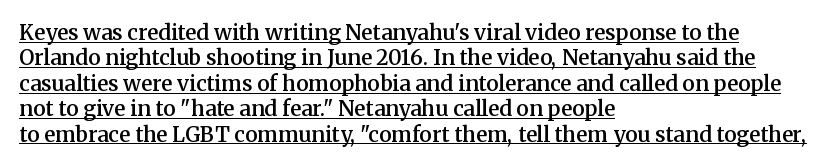
This sample uses an upright cut, with every glyph sitting square on the baseline. Tracking here is standard; glyphs follow each other at the usual distance. The rag falls on the right side of this text block. Set as a demibold, roughly 600 on the weight scale. Emphasis is given by a line drawn under the lettering.
